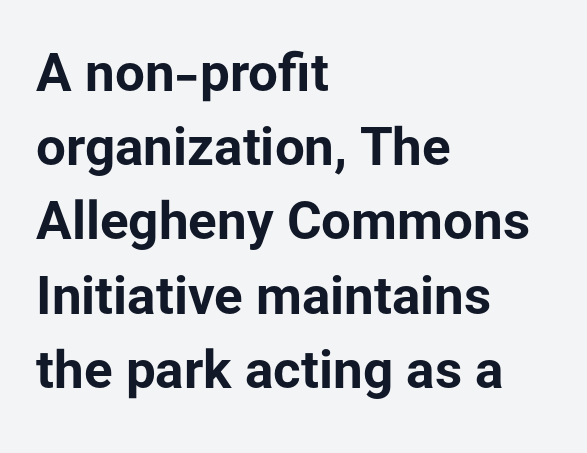
Q: Is the text bold? A: Yes.
Q: Is the text italic (slanted)? A: No, it is upright.
Q: Is the typeface a serif or a sans-serif typeface? A: Sans-serif.
Q: Is the text underlined? A: No.
Q: How is the paragraph aligned? A: Left-aligned.
Q: Is the spacing between letters normal or unusually wide? A: Normal.
Q: Is the spacing between lines tight, normal or loose? A: Normal.
Q: Width (condensed, normal, or wide)? A: Normal.
Q: Stroke contrast? A: Low.
Q: x-height? A: Medium.
Q: Monospaced? A: No.
